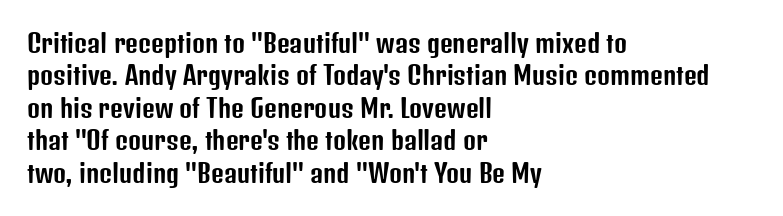
Is there much room between lines? A standard amount, neither cramped nor airy. The passage shown is not underscored anywhere. Visually the block forms a straight wall on the left and a jagged coastline on the right. The lettering holds an erect, upright posture throughout. This rendering leaves character spacing at its baseline value.
